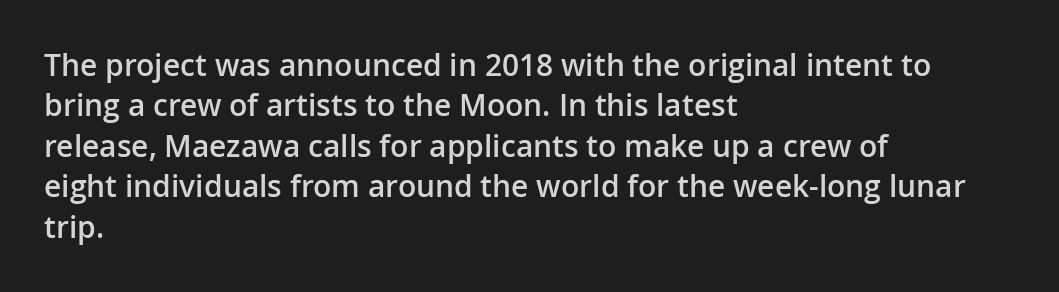
The typeface chosen for these lines omits serifs. Caption: multi-line text, flush left, ragged right. It's the straight-up-and-down kind of type. Observe the ordinary spacing: letters are neighbours, not strangers. Semibold letterforms, between regular and bold. Has an underline been added? It has not.
